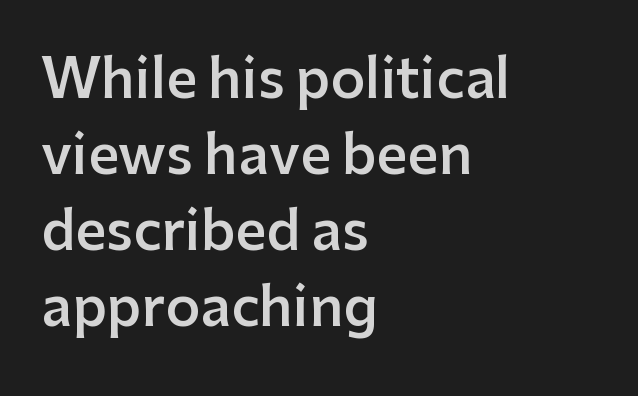
The image shows 54 px semibold sans-serif type, upright; set left-aligned, normal line spacing (1.41x), normal letter spacing, not underlined; low stroke contrast and a medium x-height.
